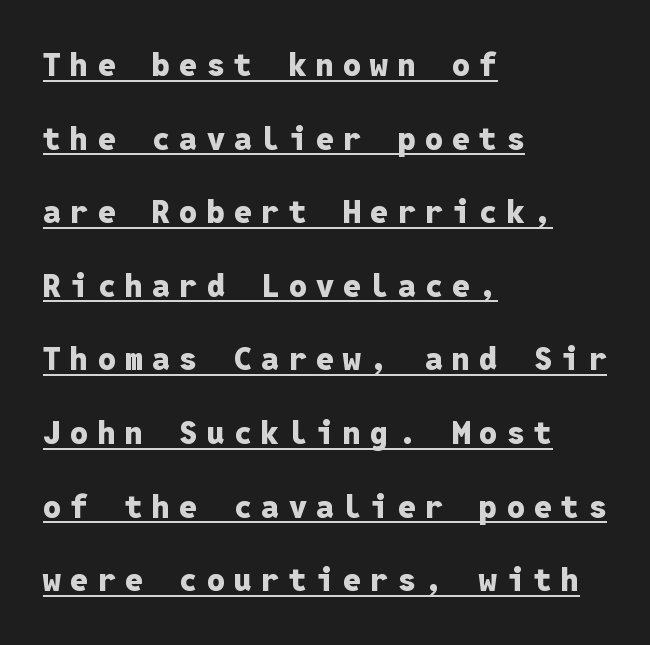
Q: Is the text bold? A: Yes.
Q: Is the text italic (slanted)? A: No, it is upright.
Q: Is the typeface a serif or a sans-serif typeface? A: Sans-serif.
Q: Is the text underlined? A: Yes.
Q: How is the paragraph aligned? A: Left-aligned.
Q: Is the spacing between letters normal or unusually wide? A: Unusually wide.
Q: Is the spacing between lines tight, normal or loose? A: Loose.
Q: Width (condensed, normal, or wide)? A: Normal.
Q: Stroke contrast? A: Low.
Q: x-height? A: Medium.
Q: Monospaced? A: Yes.
